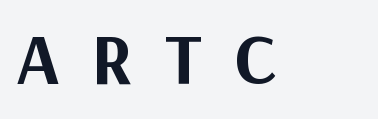
The image shows 72 px bold sans-serif type, upright; set left-aligned, unusually wide letter spacing (+0.44 em), not underlined; medium stroke contrast and a medium x-height.
